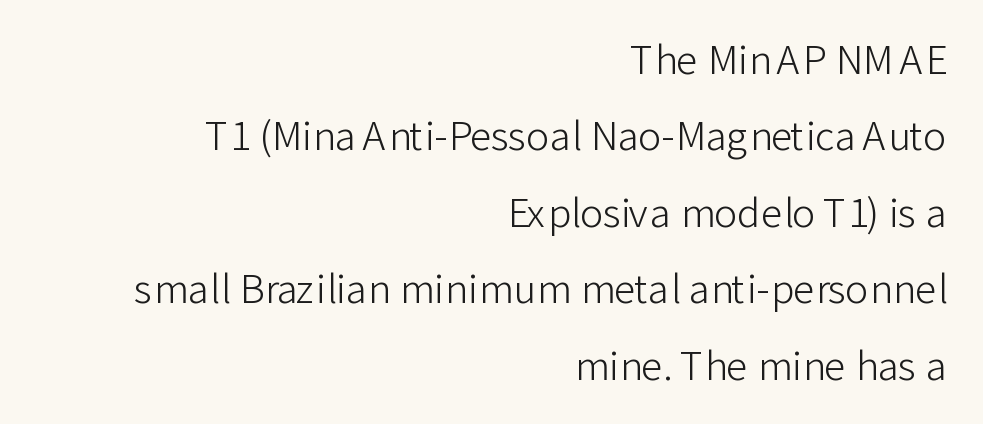
Q: Is the text bold? A: No.
Q: Is the text italic (slanted)? A: No, it is upright.
Q: Is the typeface a serif or a sans-serif typeface? A: Sans-serif.
Q: Is the text underlined? A: No.
Q: How is the paragraph aligned? A: Right-aligned.
Q: Is the spacing between letters normal or unusually wide? A: Normal.
Q: Is the spacing between lines tight, normal or loose? A: Loose.
Q: Width (condensed, normal, or wide)? A: Normal.
Q: Stroke contrast? A: Low.
Q: x-height? A: Medium.
Q: Monospaced? A: No.
